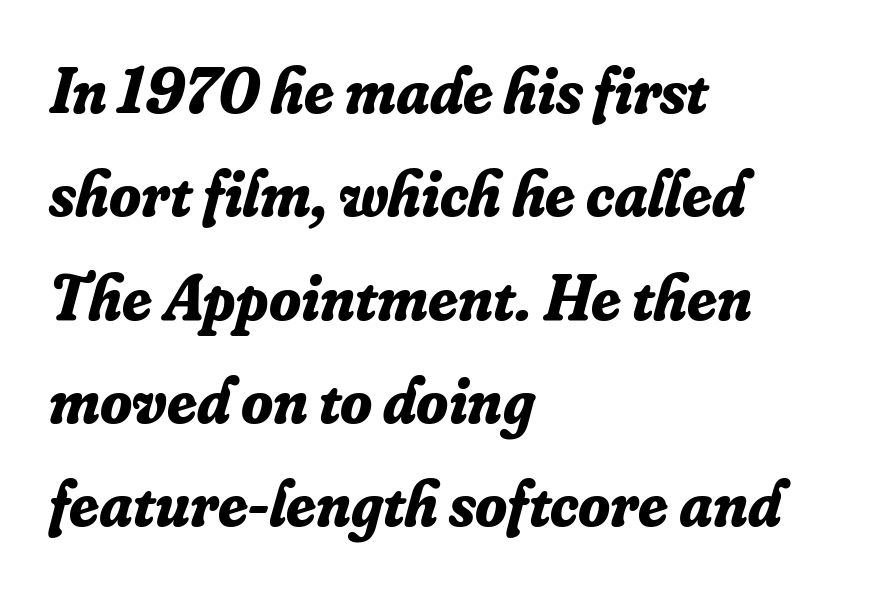
Q: Is the text bold? A: Yes.
Q: Is the text italic (slanted)? A: Yes, it leans right by about 16 degrees.
Q: Is the typeface a serif or a sans-serif typeface? A: Serif.
Q: Is the text underlined? A: No.
Q: How is the paragraph aligned? A: Left-aligned.
Q: Is the spacing between letters normal or unusually wide? A: Normal.
Q: Is the spacing between lines tight, normal or loose? A: Normal.
Q: Width (condensed, normal, or wide)? A: Normal.
Q: Stroke contrast? A: Low.
Q: x-height? A: Small.
Q: Monospaced? A: No.
